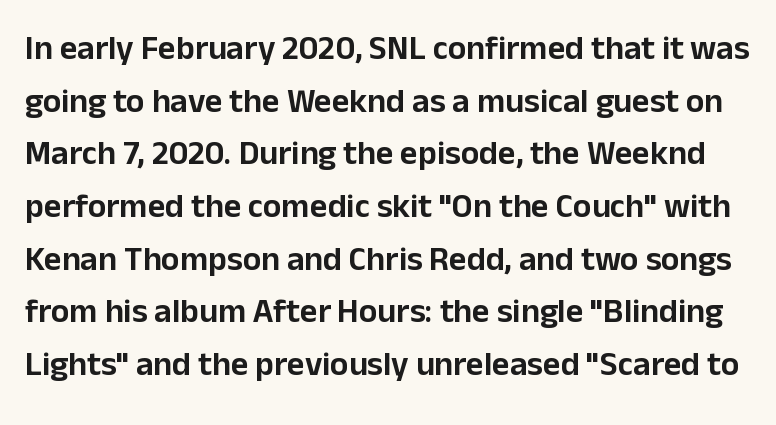
The image shows 34 px sans-serif type, upright; set normal line spacing (1.55x), normal letter spacing, not underlined; low stroke contrast and a medium x-height.
